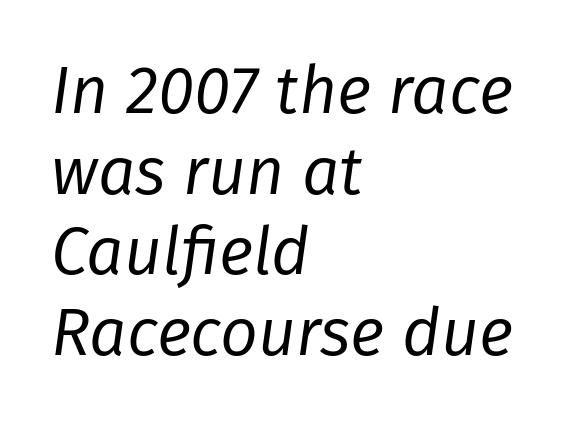
{"italic": "yes", "lean": "right", "slant_degrees": 8, "bold": "no", "weight": "regular", "width": "normal", "stroke_contrast": "low", "x_height": "medium", "monospaced": "no", "underline": "no", "align": "left", "line_spacing_ratio": 1.22, "letter_spacing": "normal", "letter_spacing_em": 0.0, "glyph_px": 66}
